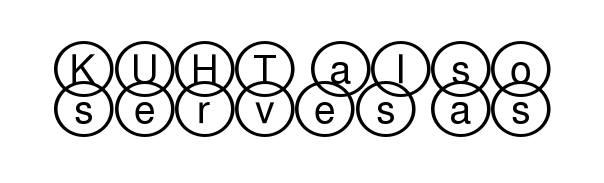
{"italic": "no", "width": "wide", "x_height": "large", "underline": "no", "line_spacing": "tight", "line_spacing_ratio": 1.03, "letter_spacing": "normal", "letter_spacing_em": 0.0, "glyph_px": 39}
